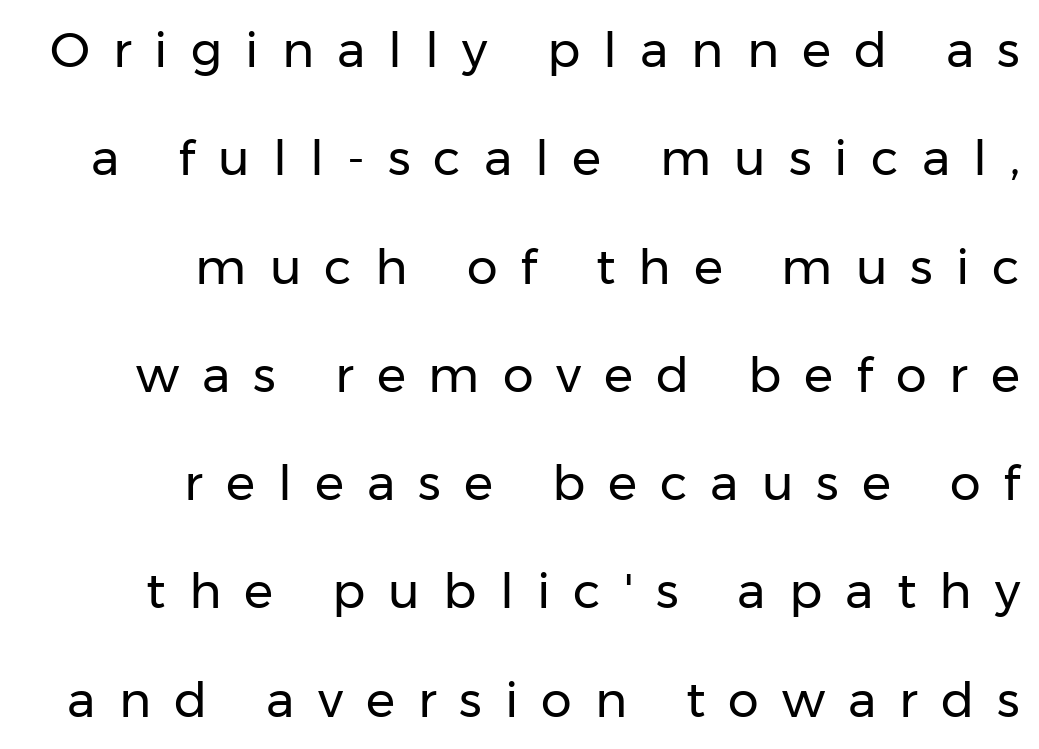
Q: Is the text bold? A: No.
Q: Is the text italic (slanted)? A: No, it is upright.
Q: Is the typeface a serif or a sans-serif typeface? A: Sans-serif.
Q: Is the text underlined? A: No.
Q: How is the paragraph aligned? A: Right-aligned.
Q: Is the spacing between letters normal or unusually wide? A: Unusually wide.
Q: Is the spacing between lines tight, normal or loose? A: Loose.
Q: Width (condensed, normal, or wide)? A: Normal.
Q: Stroke contrast? A: Low.
Q: x-height? A: Medium.
Q: Monospaced? A: No.
